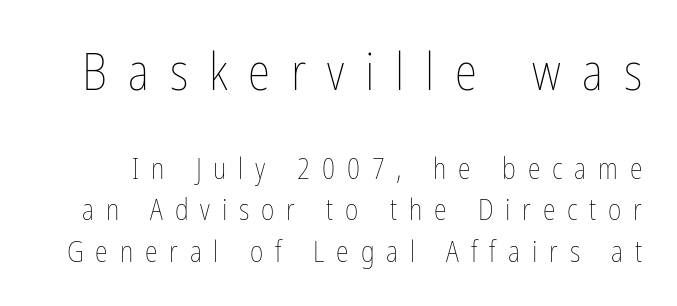
The image shows 51 px thin, condensed type, upright; set normal line spacing (1.42x), unusually wide letter spacing (+0.41 em), not underlined; the first (top) block is 1.76x larger; low stroke contrast and a medium x-height.
